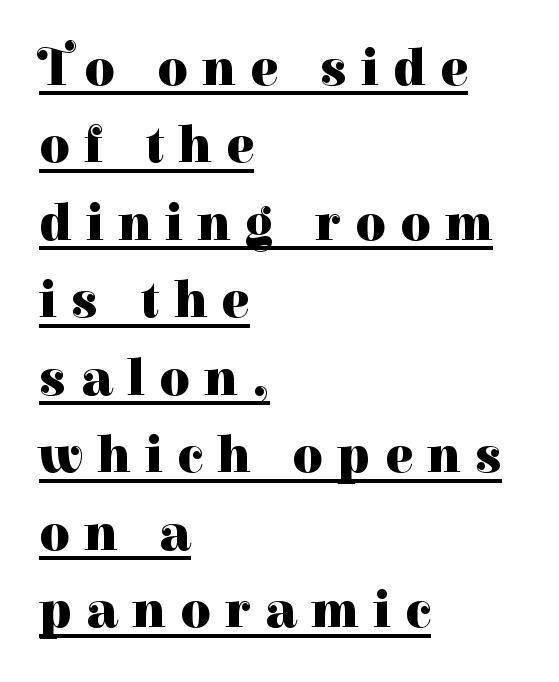
The image shows 52 px heavy serif type, upright; set left-aligned, normal line spacing (1.49x), unusually wide letter spacing (+0.28 em), underlined; high stroke contrast and a medium x-height.
